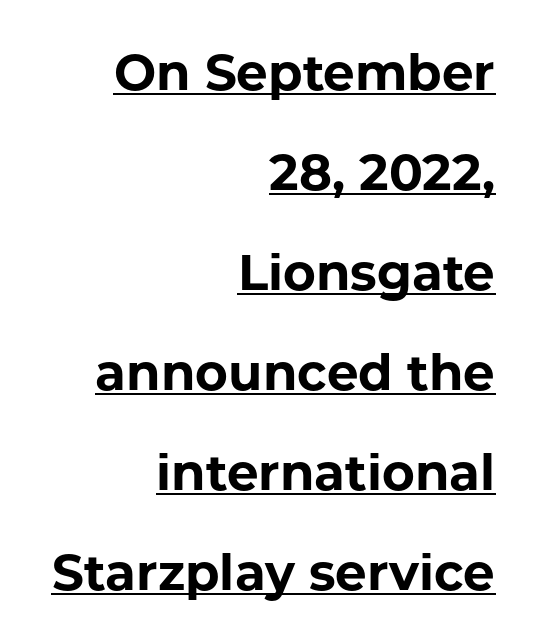
Students, note that the glyphs here touch the page at normal intervals. Summary of vertical rhythm: relaxed, with wide interline spacing. A sans-serif font was chosen for this passage. A baseline rule has been typeset under these characters. Posture: straight, roman, zero tilt.
